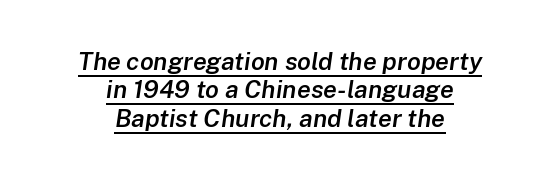
{"italic": "yes", "lean": "right", "slant_degrees": 8, "bold": "semi", "underline": "yes", "align": "center", "line_spacing": "tight", "line_spacing_ratio": 1.14, "letter_spacing": "normal", "letter_spacing_em": 0.0, "glyph_px": 25}
